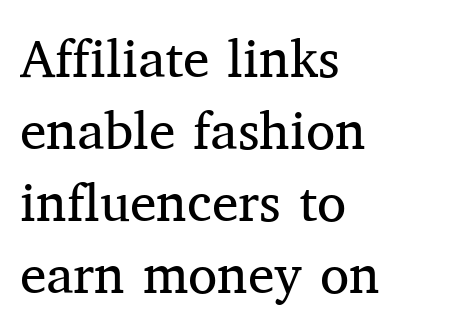
Whoever set this chose a conventional vertical rhythm. Beneath every word, the page is bare. Reading down the block, your eye returns to a fixed left position each line. Posture: vertical. There is no visible air inserted between adjacent glyphs. The typeface chosen for these lines features serifs.
